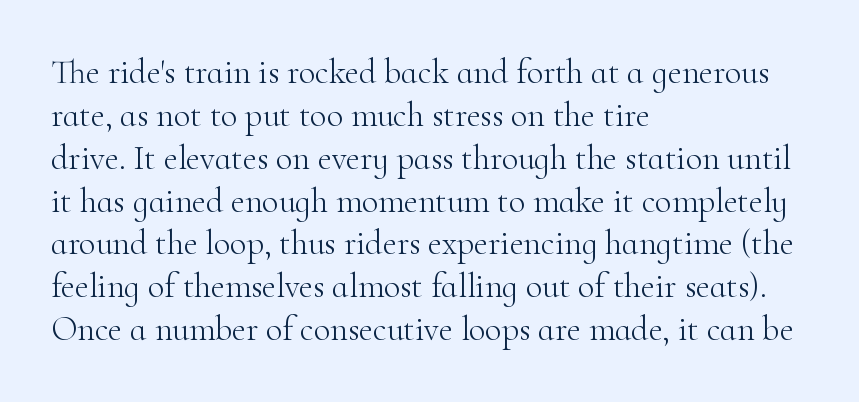
The image shows 34 px light serif type, upright; set left-aligned, normal line spacing (1.26x), normal letter spacing, not underlined; high stroke contrast and a small x-height.
